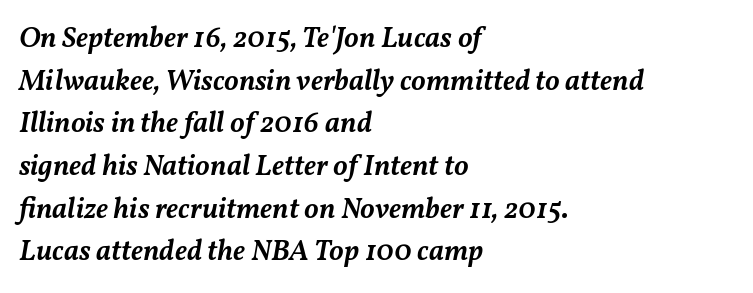
Spacing between characters is what you'd get straight out of the box. The area under the type is left untouched. Character widths vary here, with narrow letters taking less room than wide ones. Layout note: lines flush left. Strokes here are thickened, but only to semibold level.
